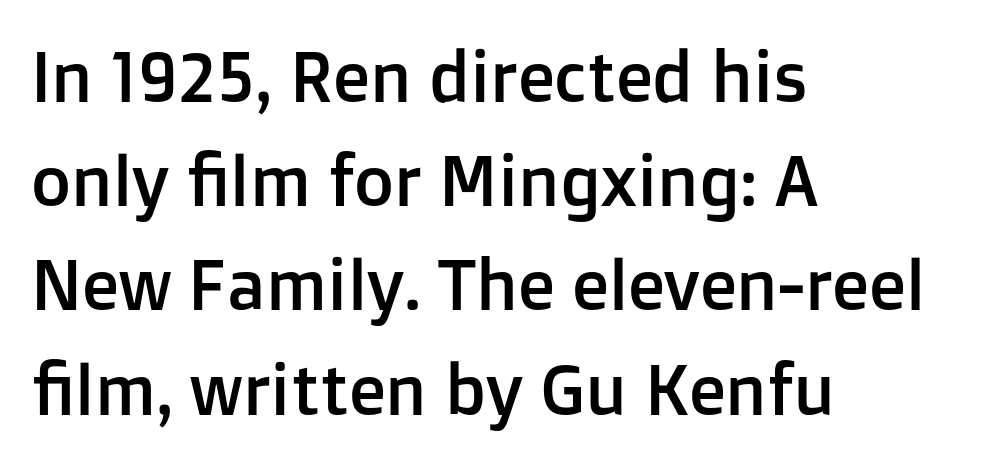
{"serif": "no", "italic": "no", "width": "normal", "stroke_contrast": "low", "x_height": "medium", "monospaced": "no", "underline": "no", "align": "left", "line_spacing": "normal", "line_spacing_ratio": 1.51, "letter_spacing": "normal", "letter_spacing_em": 0.0, "glyph_px": 69}
